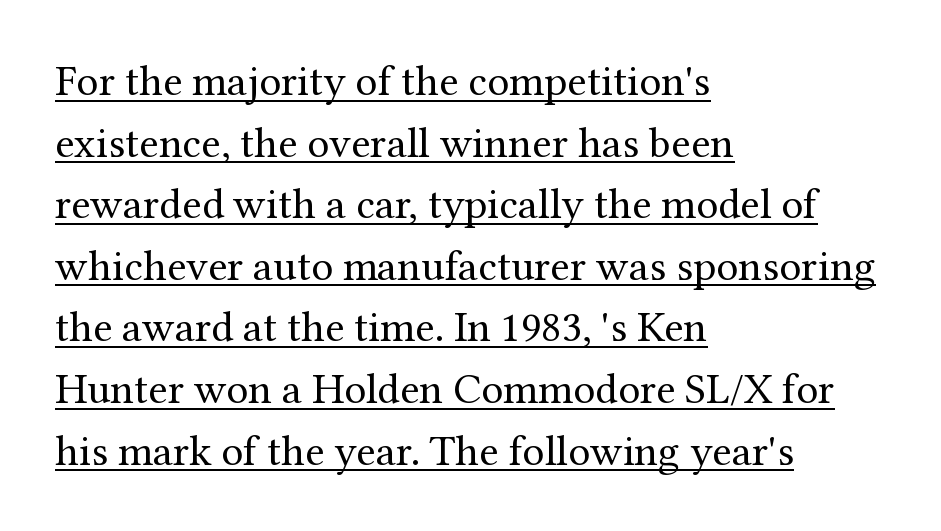
Rows of type keep a routine distance in the vertical direction. This sample uses plain, unmodified letter spacing. Regarding serifs, this sample has them. A continuous stroke trails under the words, as in a hyperlink.
